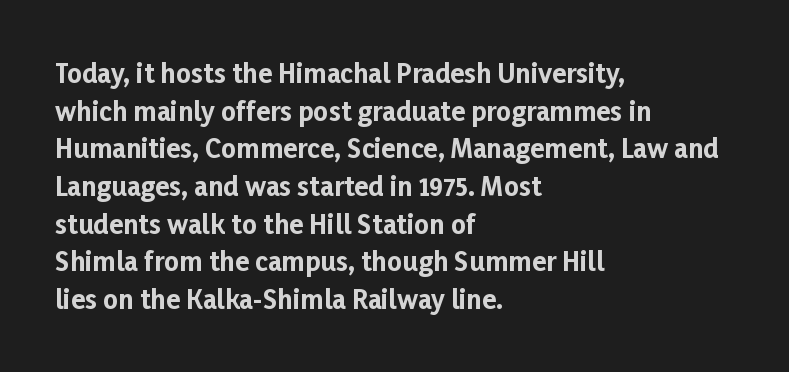
On the weight axis this lands at bold, roughly 700. Words float on clear page, feet unadorned. Interline gaps are of average width in this sample. The rendering keeps characters at their native spacing. In terms of posture, this sample is upright.
